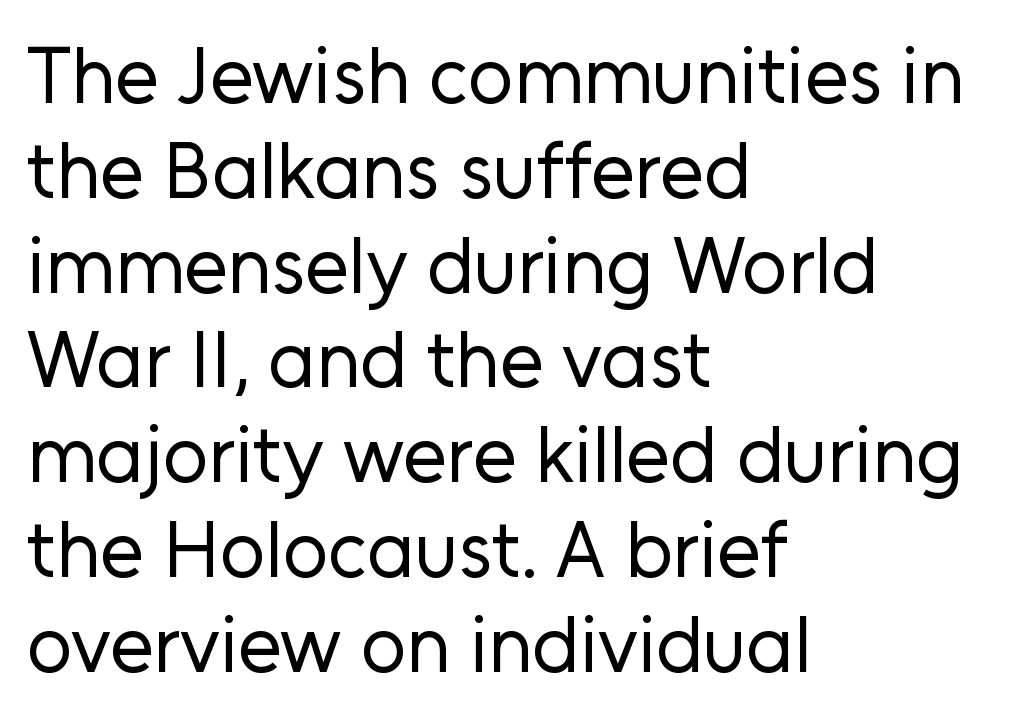
Layout note: lines flush left. In terms of letterspacing, this is plain default setting. The glyphs in this specimen are sans serif. Each stroke keeps to a modest, everyday thickness or less. You can tell it's not italic because the verticals are truly vertical.
